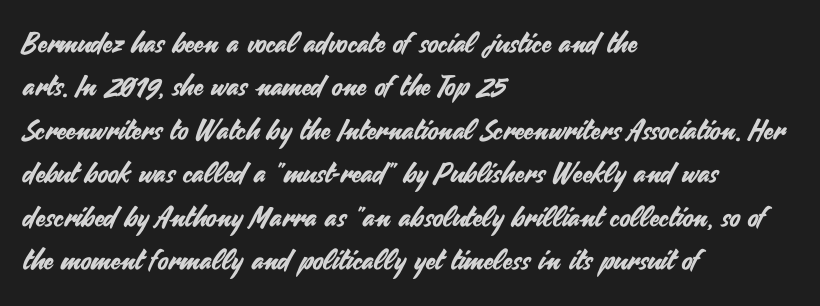
{"serif": "no", "width": "normal", "stroke_contrast": "medium", "x_height": "small", "monospaced": "no", "underline": "no", "align": "left", "line_spacing": "normal", "line_spacing_ratio": 1.55, "letter_spacing": "normal", "letter_spacing_em": 0.0, "glyph_px": 28}
